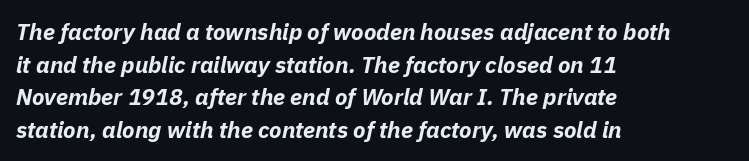
Q: Is the text bold? A: Yes.
Q: Is the text italic (slanted)? A: Yes, it leans right by about 11 degrees.
Q: Is the text underlined? A: No.
Q: How is the paragraph aligned? A: Left-aligned.
Q: Is the spacing between letters normal or unusually wide? A: Normal.
Q: Is the spacing between lines tight, normal or loose? A: Normal.
